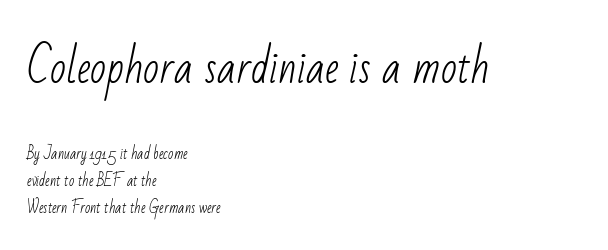
The image shows 42 px light, condensed sans-serif type; set left-aligned, loose line spacing (1.9x), normal letter spacing, not underlined; the first (top) block is 3.0x larger; low stroke contrast and a small x-height.
